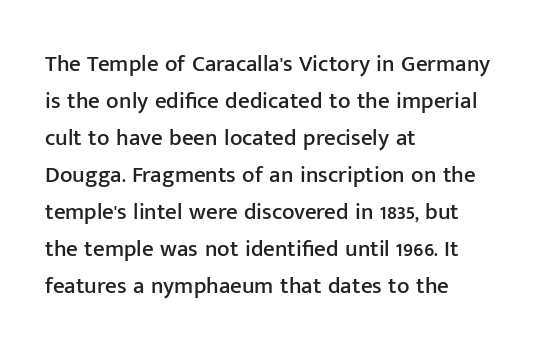
Q: Is the text italic (slanted)? A: No, it is upright.
Q: Is the text underlined? A: No.
Q: How is the paragraph aligned? A: Left-aligned.
Q: Is the spacing between letters normal or unusually wide? A: Normal.
Q: Is the spacing between lines tight, normal or loose? A: Normal.
